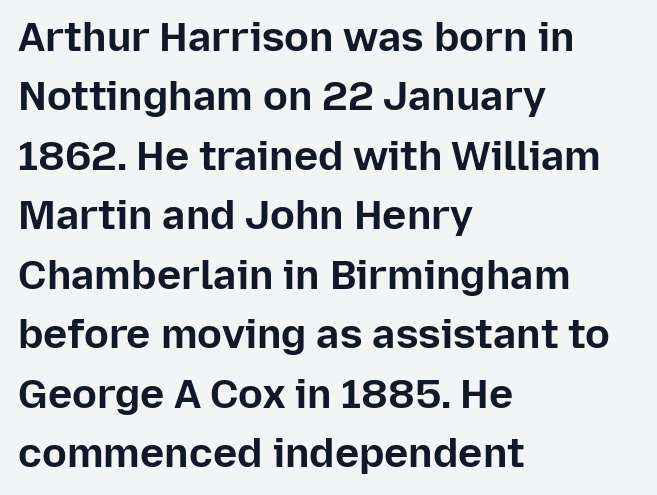
Q: Is the text bold? A: Yes.
Q: Is the text italic (slanted)? A: No, it is upright.
Q: Is the typeface a serif or a sans-serif typeface? A: Sans-serif.
Q: Is the text underlined? A: No.
Q: How is the paragraph aligned? A: Left-aligned.
Q: Is the spacing between letters normal or unusually wide? A: Normal.
Q: Is the spacing between lines tight, normal or loose? A: Normal.
Q: Width (condensed, normal, or wide)? A: Normal.
Q: Stroke contrast? A: Low.
Q: x-height? A: Medium.
Q: Monospaced? A: No.
